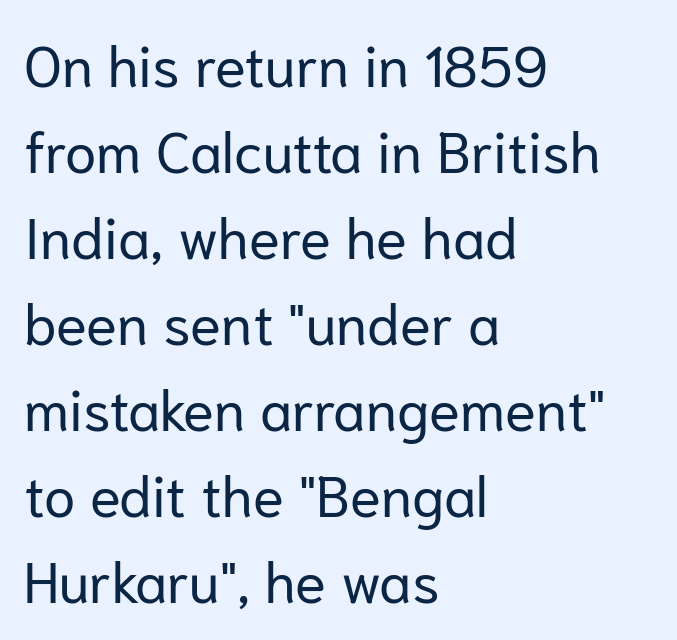
Q: Is the text bold? A: No.
Q: Is the text italic (slanted)? A: No, it is upright.
Q: Is the typeface a serif or a sans-serif typeface? A: Sans-serif.
Q: Is the text underlined? A: No.
Q: How is the paragraph aligned? A: Left-aligned.
Q: Is the spacing between letters normal or unusually wide? A: Normal.
Q: Is the spacing between lines tight, normal or loose? A: Normal.
Q: Width (condensed, normal, or wide)? A: Normal.
Q: Stroke contrast? A: Low.
Q: x-height? A: Medium.
Q: Monospaced? A: No.
